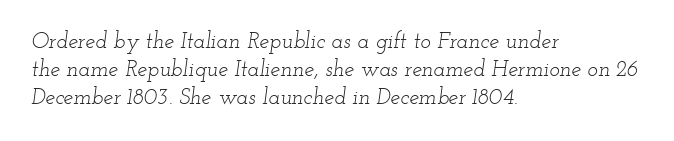
These glyphs show unthickened strokes, regular width or finer. Characters are canted at an angle relative to the baseline's perpendicular. The rendering anchors every line to the left-hand side. Leading matches the norm, producing a regular column. The passage shown has conventional tracking throughout. Quick note: underline off.
